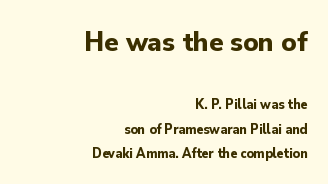
In terms of posture, this sample is upright. The text was rendered using a sans face with plain stroke endings. Right-aligned paragraph, ragged on the left. Stroke thickness is high; the sample reads as a true bold. Varying glyph widths throughout — classic text-font behaviour.
